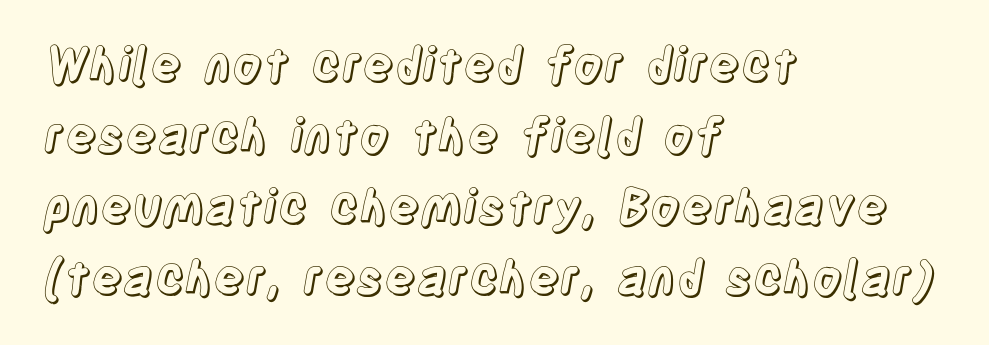
Q: Is the text italic (slanted)? A: Yes.
Q: Is the text underlined? A: No.
Q: How is the paragraph aligned? A: Left-aligned.
Q: Is the spacing between letters normal or unusually wide? A: Normal.
Q: Is the spacing between lines tight, normal or loose? A: Normal.
Q: Width (condensed, normal, or wide)? A: Condensed.
Q: x-height? A: Large.
Q: Monospaced? A: No.
